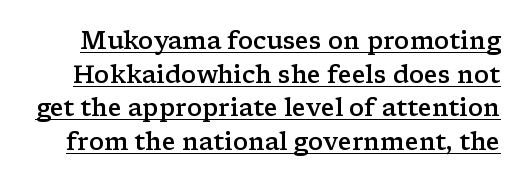
The image shows 24 px text type, upright; set normal line spacing (1.4x), normal letter spacing, underlined.
